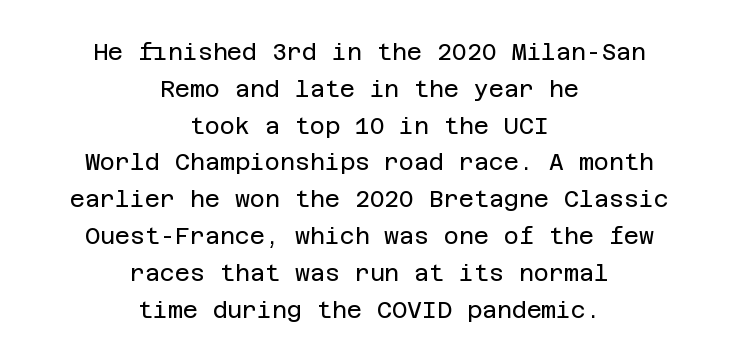
{"italic": "no", "bold": "no", "underline": "no", "align": "center", "line_spacing": "normal", "line_spacing_ratio": 1.6, "letter_spacing": "normal", "letter_spacing_em": 0.0, "glyph_px": 23}
